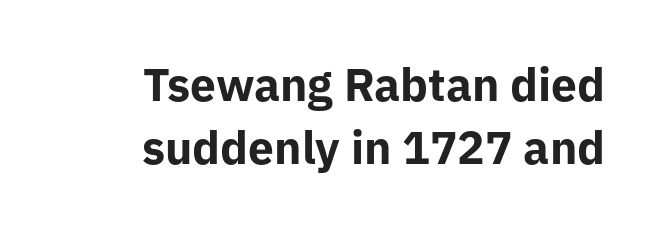
Q: Is the text bold? A: Yes.
Q: Is the text italic (slanted)? A: No, it is upright.
Q: Is the typeface a serif or a sans-serif typeface? A: Sans-serif.
Q: Is the text underlined? A: No.
Q: How is the paragraph aligned? A: Right-aligned.
Q: Is the spacing between letters normal or unusually wide? A: Normal.
Q: Is the spacing between lines tight, normal or loose? A: Normal.
Q: Width (condensed, normal, or wide)? A: Normal.
Q: Stroke contrast? A: Low.
Q: x-height? A: Medium.
Q: Monospaced? A: No.
